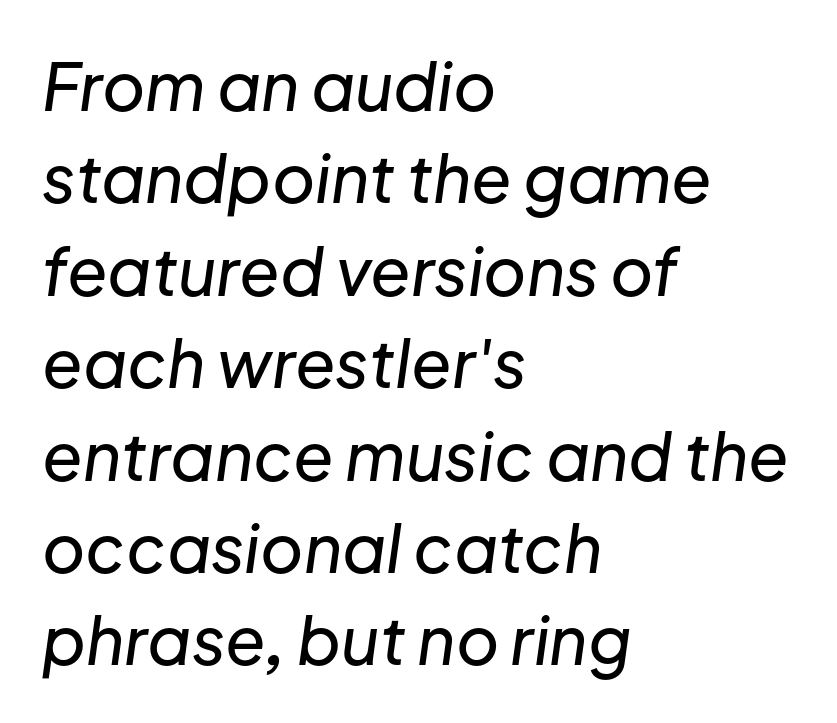
Q: Is the text italic (slanted)? A: Yes, it leans right by about 8 degrees.
Q: Is the text underlined? A: No.
Q: How is the paragraph aligned? A: Left-aligned.
Q: Is the spacing between letters normal or unusually wide? A: Normal.
Q: Is the spacing between lines tight, normal or loose? A: Normal.
Q: Width (condensed, normal, or wide)? A: Normal.
Q: Stroke contrast? A: Low.
Q: x-height? A: Medium.
Q: Monospaced? A: No.
